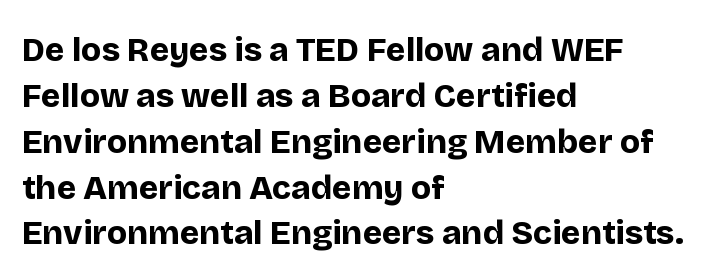
{"serif": "no", "italic": "no", "bold": "yes", "weight": "bold", "width": "normal", "stroke_contrast": "low", "x_height": "large", "monospaced": "no", "underline": "no", "align": "left", "line_spacing": "normal", "line_spacing_ratio": 1.39, "letter_spacing": "normal", "letter_spacing_em": 0.0, "glyph_px": 33}
